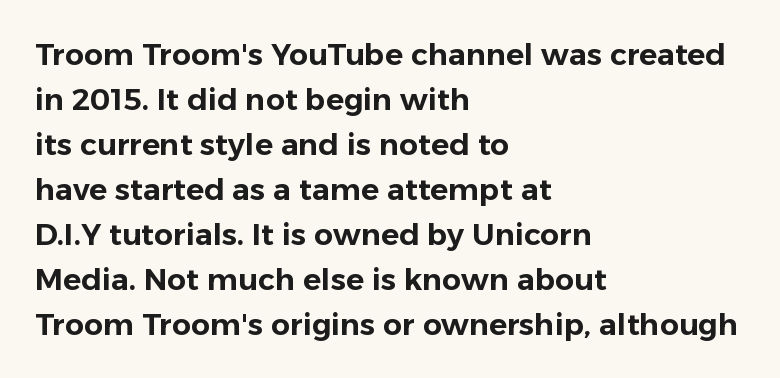
Q: Is the text italic (slanted)? A: No, it is upright.
Q: Is the typeface a serif or a sans-serif typeface? A: Sans-serif.
Q: Is the text underlined? A: No.
Q: How is the paragraph aligned? A: Left-aligned.
Q: Is the spacing between letters normal or unusually wide? A: Normal.
Q: Is the spacing between lines tight, normal or loose? A: Normal.
Q: Width (condensed, normal, or wide)? A: Normal.
Q: Stroke contrast? A: Low.
Q: x-height? A: Medium.
Q: Monospaced? A: No.
